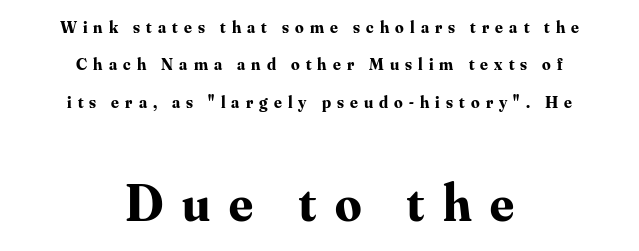
Underline: absent. Scale increases going downward across the two blocks. The passage shown is typed in a proportional face where columns would drift. Compared with typical paragraphs, the rows here are farther apart. The letterforms stand isolated, each surrounded by extra space.
